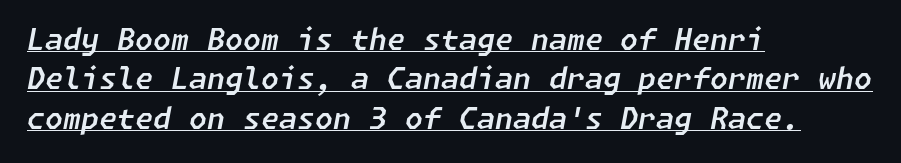
Summary of vertical rhythm: regular, with standard interline spacing. The typesetter has applied underlining to the passage shown. Leftover space on each line is placed entirely after the last word. It's the slanting kind of type. In terms of letterspacing, this is plain default setting.
